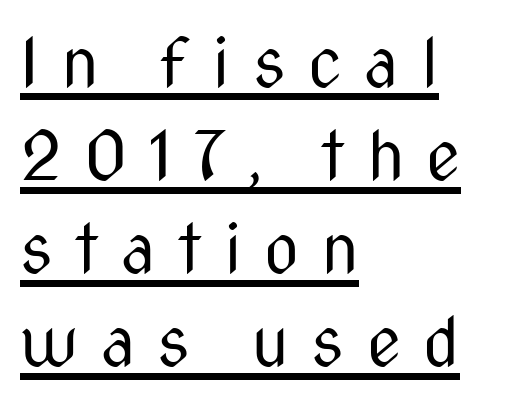
{"serif": "no", "italic": "no", "bold": "no", "weight": "regular", "width": "condensed", "stroke_contrast": "medium", "x_height": "medium", "monospaced": "no", "underline": "yes", "align": "left", "line_spacing": "normal", "line_spacing_ratio": 1.37, "letter_spacing": "wide", "letter_spacing_em": 0.33, "glyph_px": 68}
